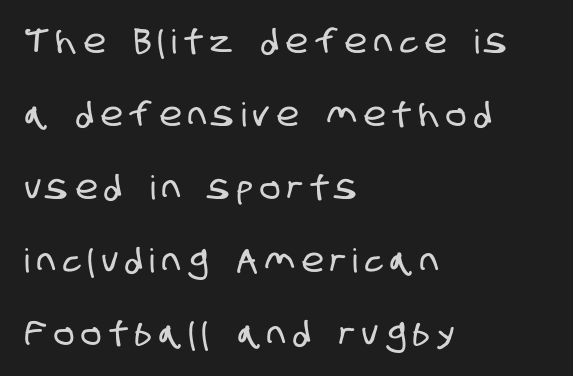
A typesetter would call this heavily tracked-out type. Alignment: flush left. Horizontal bands of white between lines are thick stripes. Quick note: underline off.
